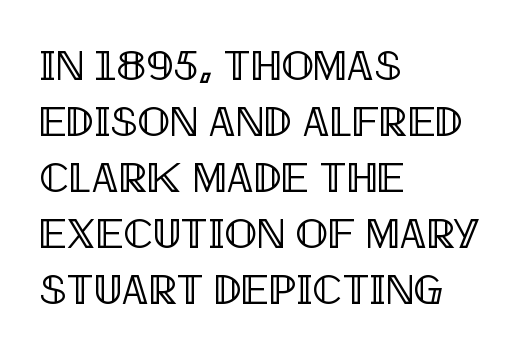
The image shows 43 px condensed type, upright; set left-aligned, normal line spacing (1.3x), normal letter spacing, not underlined; a large x-height.
